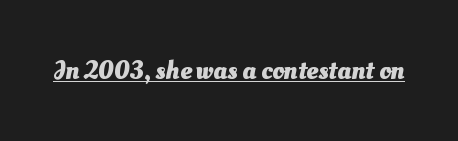
{"bold": "yes", "underline": "yes", "letter_spacing": "normal", "letter_spacing_em": 0.0, "glyph_px": 26}
